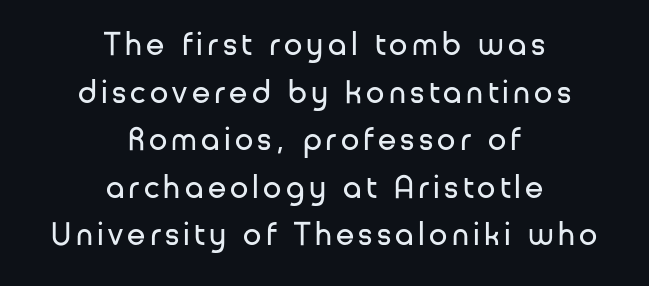
{"serif": "no", "italic": "no", "bold": "no", "weight": "regular", "width": "normal", "stroke_contrast": "low", "x_height": "medium", "monospaced": "no", "underline": "no", "align": "center", "line_spacing": "normal", "line_spacing_ratio": 1.44, "glyph_px": 33}
